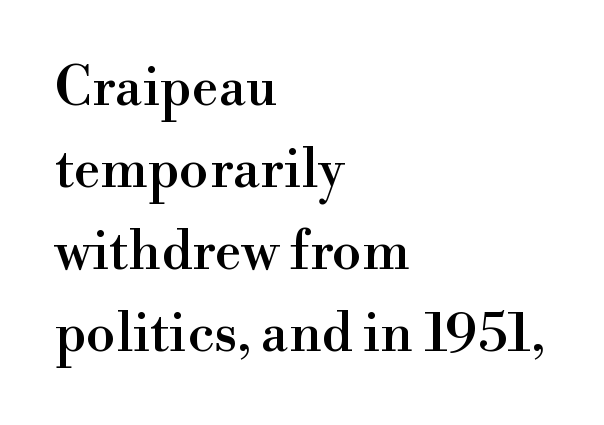
{"serif": "yes", "italic": "no", "width": "normal", "stroke_contrast": "high", "x_height": "small", "monospaced": "no", "underline": "no", "align": "left", "line_spacing": "normal", "line_spacing_ratio": 1.52, "letter_spacing": "normal", "letter_spacing_em": 0.0, "glyph_px": 54}
